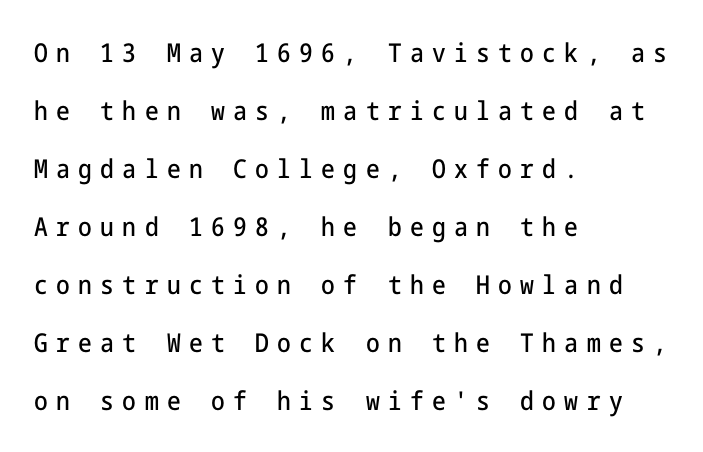
Q: Is the text italic (slanted)? A: No, it is upright.
Q: Is the text underlined? A: No.
Q: How is the paragraph aligned? A: Left-aligned.
Q: Is the spacing between letters normal or unusually wide? A: Unusually wide.
Q: Is the spacing between lines tight, normal or loose? A: Loose.
